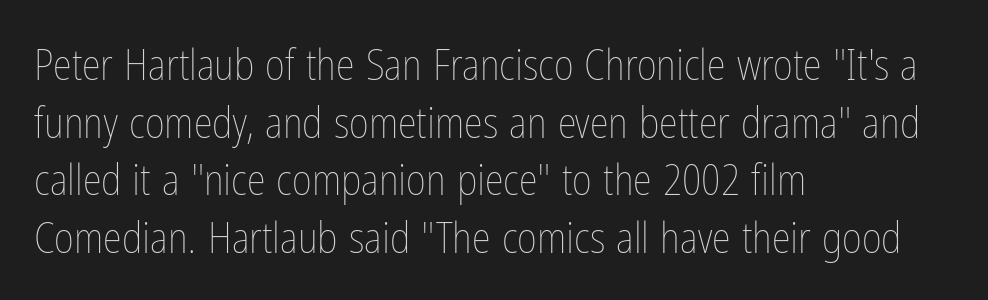
Q: Is the text bold? A: No.
Q: Is the text italic (slanted)? A: No, it is upright.
Q: Is the text underlined? A: No.
Q: How is the paragraph aligned? A: Left-aligned.
Q: Is the spacing between letters normal or unusually wide? A: Normal.
Q: Is the spacing between lines tight, normal or loose? A: Normal.
Q: Width (condensed, normal, or wide)? A: Condensed.
Q: Stroke contrast? A: Low.
Q: x-height? A: Medium.
Q: Monospaced? A: No.
